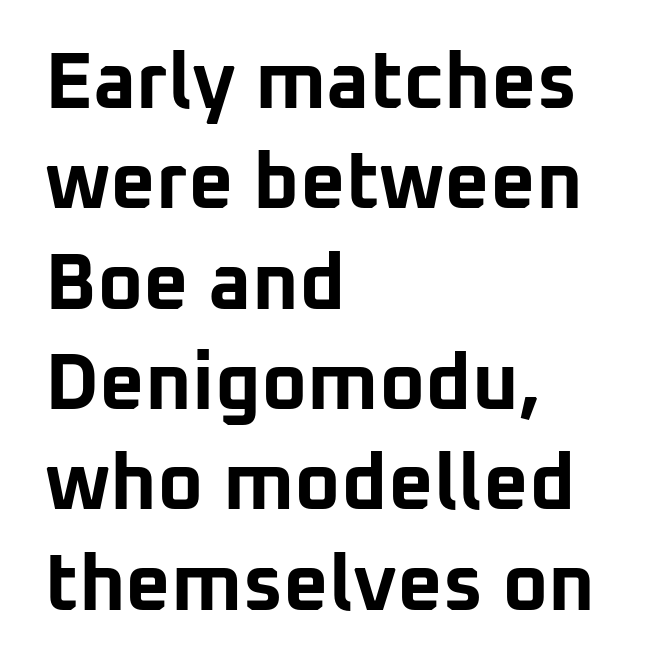
Q: Is the text bold? A: Yes.
Q: Is the text italic (slanted)? A: No, it is upright.
Q: Is the typeface a serif or a sans-serif typeface? A: Sans-serif.
Q: Is the text underlined? A: No.
Q: How is the paragraph aligned? A: Left-aligned.
Q: Is the spacing between letters normal or unusually wide? A: Normal.
Q: Is the spacing between lines tight, normal or loose? A: Normal.
Q: Width (condensed, normal, or wide)? A: Normal.
Q: Stroke contrast? A: Low.
Q: x-height? A: Medium.
Q: Monospaced? A: No.
